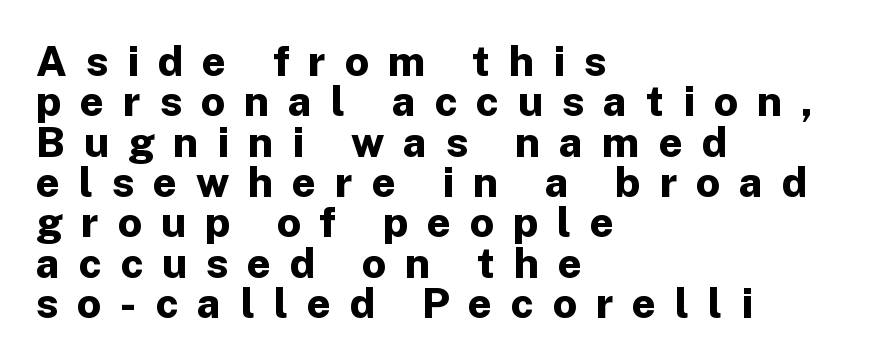
A typesetter would call this proportional, since set widths differ per character. Where is the straight margin? On the left. The specimen omits any rule beneath the text block's lines. Tightly led — the rows are bunched.
